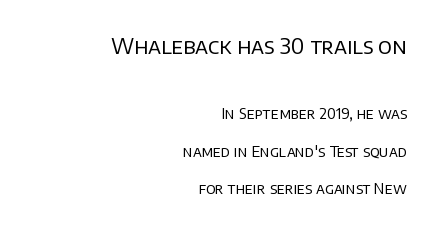
Q: Is the text bold? A: No.
Q: Is the text italic (slanted)? A: No, it is upright.
Q: Is the text underlined? A: No.
Q: How is the paragraph aligned? A: Right-aligned.
Q: Is the spacing between letters normal or unusually wide? A: Normal.
Q: Is the spacing between lines tight, normal or loose? A: Loose.
Q: Which block of text is set in a larger size, the first (top) or the second (bottom)? A: The first (top) one.
